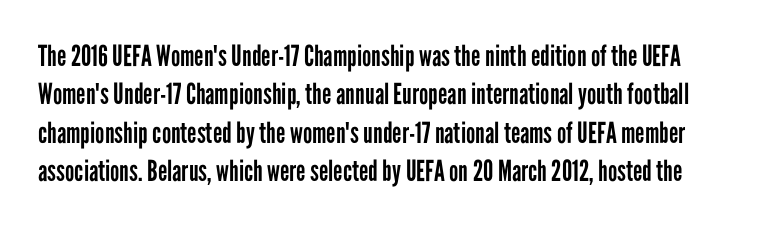
The face used here is a sans, in the tradition of grotesques and geometrics. Vertical spacing — default. The glyphs are unaccompanied by any horizontal stroke below them. Words appear dense and cohesive because spacing is normal. This is not heavy type; no bold has been used.
